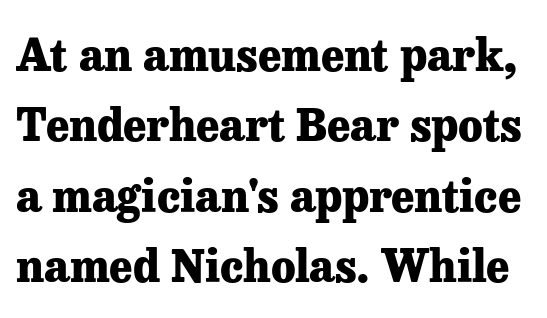
The image shows 44 px heavy serif type, upright; set normal line spacing (1.6x), normal letter spacing, not underlined; low stroke contrast and a medium x-height.
